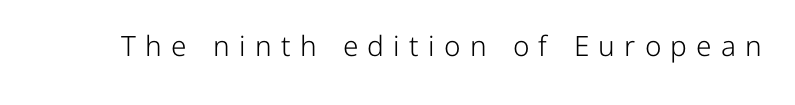
The font sits on the lighter half of the weight spectrum, regular included. A roman cut, with each character standing at attention. I'd call this a sans setting — the letters go barefoot. Lines of text with bare space underneath. Do the characters align in a grid? No, the font is proportional.
